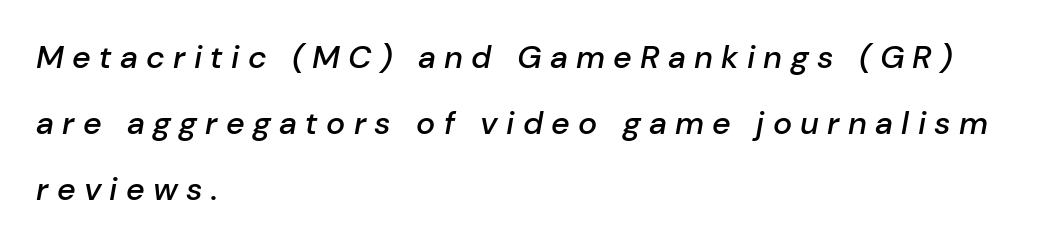
{"italic": "yes", "lean": "right", "slant_degrees": 10, "bold": "semi", "weight": "semibold", "width": "normal", "stroke_contrast": "low", "x_height": "medium", "monospaced": "no", "underline": "no", "align": "left", "line_spacing": "loose", "line_spacing_ratio": 2.07, "letter_spacing": "wide", "letter_spacing_em": 0.26, "glyph_px": 32}
